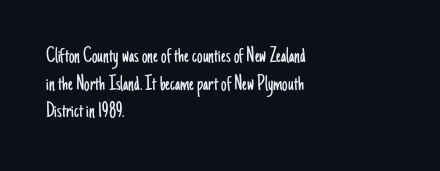
Q: Is the text bold? A: No.
Q: Is the text italic (slanted)? A: No, it is upright.
Q: Is the text underlined? A: No.
Q: How is the paragraph aligned? A: Left-aligned.
Q: Is the spacing between letters normal or unusually wide? A: Normal.
Q: Is the spacing between lines tight, normal or loose? A: Normal.
